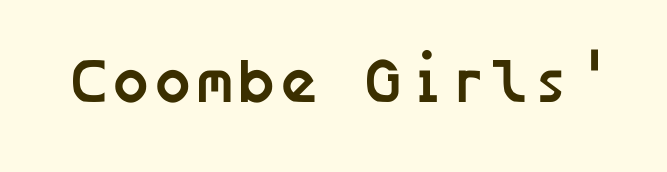
The image shows 63 px semibold sans-serif type; set normal letter spacing, not underlined; low stroke contrast and a medium x-height.
